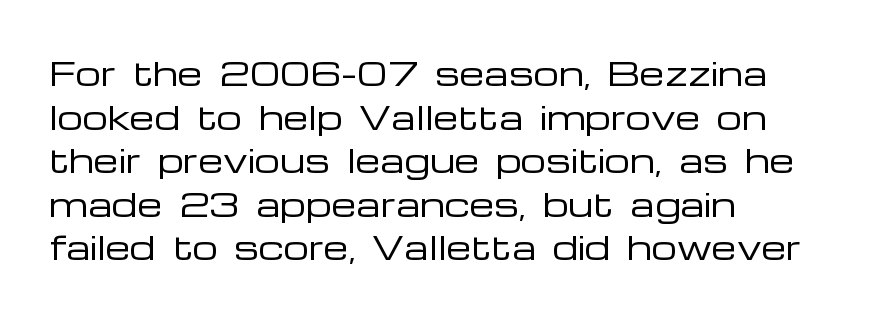
{"serif": "no", "italic": "no", "bold": "no", "weight": "regular", "width": "wide", "stroke_contrast": "low", "x_height": "medium", "monospaced": "no", "underline": "no", "align": "left", "line_spacing": "normal", "line_spacing_ratio": 1.36, "letter_spacing": "normal", "letter_spacing_em": 0.0, "glyph_px": 32}
